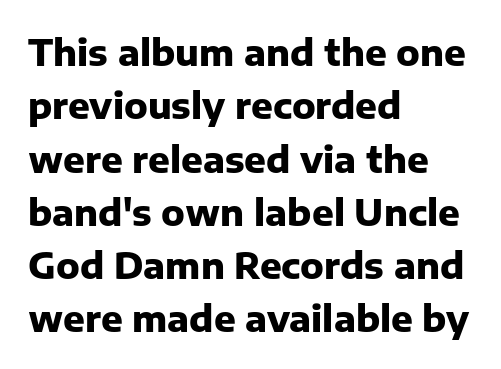
Q: Is the text bold? A: Yes.
Q: Is the text italic (slanted)? A: No, it is upright.
Q: Is the typeface a serif or a sans-serif typeface? A: Sans-serif.
Q: Is the text underlined? A: No.
Q: How is the paragraph aligned? A: Left-aligned.
Q: Is the spacing between letters normal or unusually wide? A: Normal.
Q: Is the spacing between lines tight, normal or loose? A: Normal.
Q: Width (condensed, normal, or wide)? A: Normal.
Q: Stroke contrast? A: Low.
Q: x-height? A: Medium.
Q: Monospaced? A: No.
